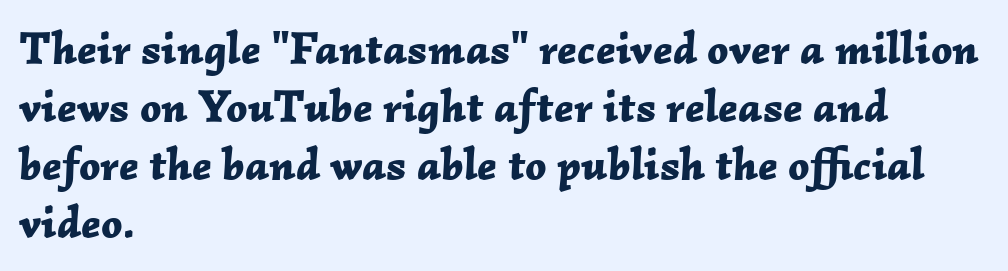
Q: Is the text bold? A: Yes.
Q: Is the text italic (slanted)? A: Yes, it leans right by about 2 degrees.
Q: Is the text underlined? A: No.
Q: How is the paragraph aligned? A: Left-aligned.
Q: Is the spacing between letters normal or unusually wide? A: Normal.
Q: Is the spacing between lines tight, normal or loose? A: Normal.
Q: Width (condensed, normal, or wide)? A: Normal.
Q: Stroke contrast? A: Low.
Q: x-height? A: Medium.
Q: Monospaced? A: No.
